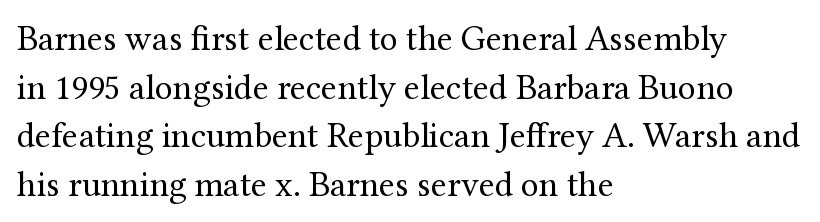
Q: Is the text bold? A: No.
Q: Is the text italic (slanted)? A: No, it is upright.
Q: Is the typeface a serif or a sans-serif typeface? A: Serif.
Q: Is the text underlined? A: No.
Q: How is the paragraph aligned? A: Left-aligned.
Q: Is the spacing between letters normal or unusually wide? A: Normal.
Q: Is the spacing between lines tight, normal or loose? A: Normal.
Q: Width (condensed, normal, or wide)? A: Normal.
Q: Stroke contrast? A: Medium.
Q: x-height? A: Medium.
Q: Monospaced? A: No.
